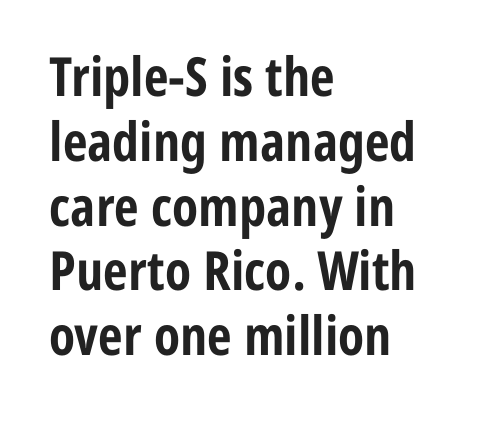
The image shows 54 px bold, condensed sans-serif type, upright; set left-aligned, line spacing 1.2x, normal letter spacing, not underlined; low stroke contrast and a medium x-height.
